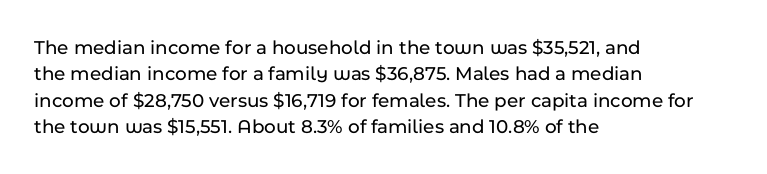
{"italic": "no", "underline": "no", "align": "left", "line_spacing": "normal", "line_spacing_ratio": 1.32, "letter_spacing": "normal", "letter_spacing_em": 0.0, "glyph_px": 20}
